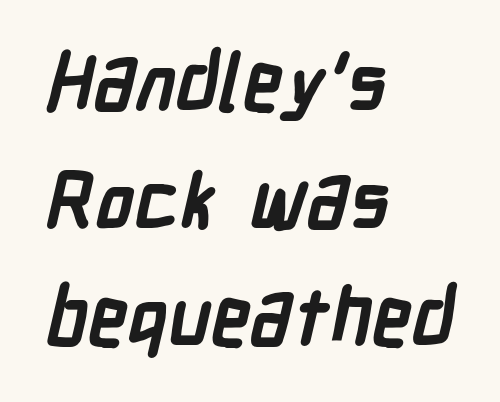
Q: Is the text bold? A: Yes.
Q: Is the typeface a serif or a sans-serif typeface? A: Sans-serif.
Q: Is the text underlined? A: No.
Q: How is the paragraph aligned? A: Left-aligned.
Q: Is the spacing between letters normal or unusually wide? A: Normal.
Q: Is the spacing between lines tight, normal or loose? A: Normal.
Q: Width (condensed, normal, or wide)? A: Condensed.
Q: Stroke contrast? A: Low.
Q: x-height? A: Medium.
Q: Monospaced? A: No.
